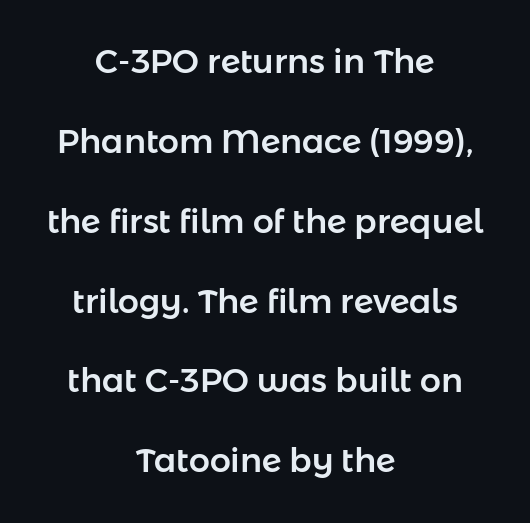
The face used here is rendered with its standard letterfit. Clear beneath every line of the passage. Reading down the block, each line starts at a different indent, mirrored at its end. Note the varied advance widths — an 'i' is clearly narrower than an 'm'. Widely set lines give the paragraph a tall, airy silhouette. Style check: upright.
